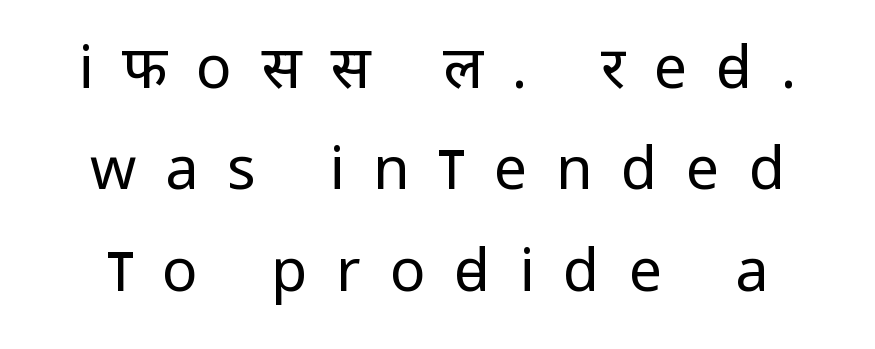
Do the characters align in a grid? No, the font is proportional. Plain, unruled lines of type. Designer's note — italics off, roman on. The weight tops out at a normal text grade. Typographically, this falls in the sans-serif category.
